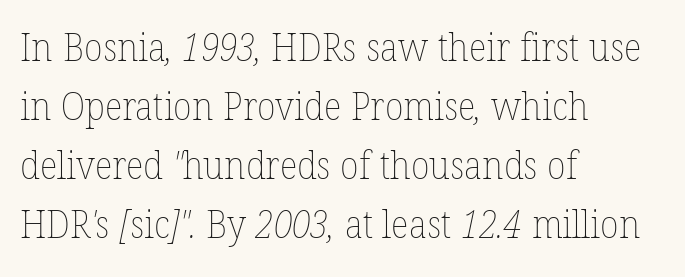
{"bold": "no", "weight": "thin", "width": "normal", "stroke_contrast": "low", "x_height": "medium", "monospaced": "no", "underline": "no", "align": "left", "line_spacing": "normal", "line_spacing_ratio": 1.55, "letter_spacing": "normal", "letter_spacing_em": 0.0, "glyph_px": 38}
